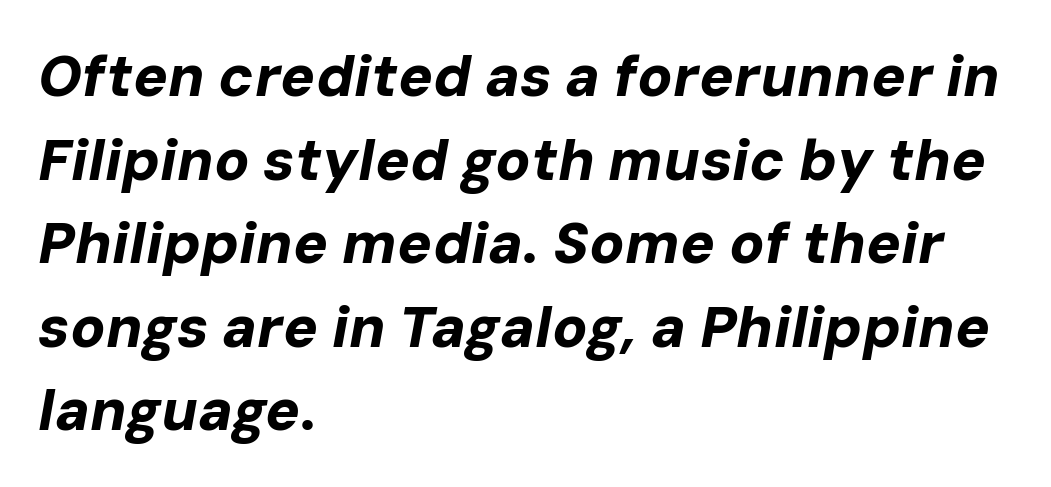
The image shows 58 px bold type, italic (leaning right); set left-aligned, normal line spacing (1.44x), normal letter spacing, not underlined; low stroke contrast and a medium x-height.
